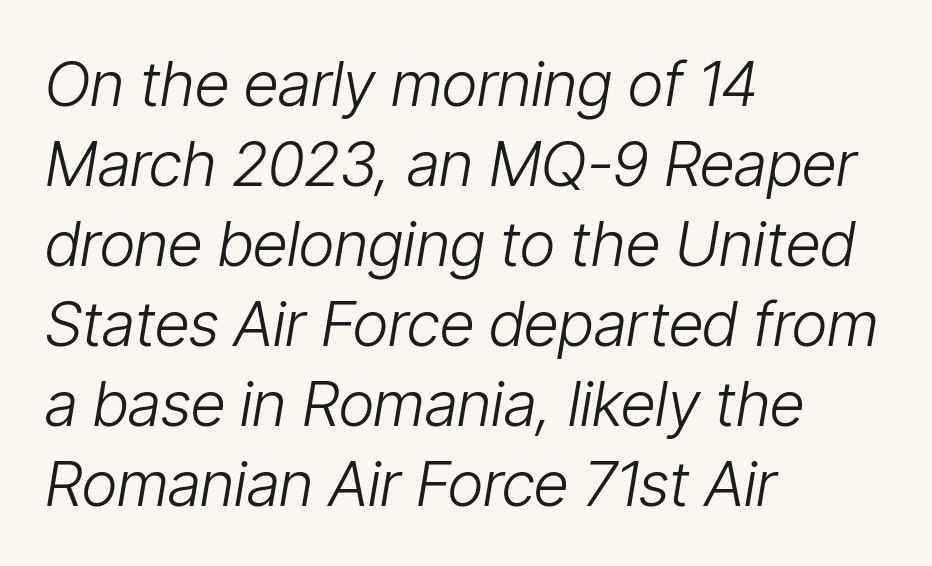
Q: Is the text bold? A: No.
Q: Is the text italic (slanted)? A: Yes, it leans right by about 9 degrees.
Q: Is the text underlined? A: No.
Q: How is the paragraph aligned? A: Left-aligned.
Q: Is the spacing between letters normal or unusually wide? A: Normal.
Q: Is the spacing between lines tight, normal or loose? A: Normal.
Q: Width (condensed, normal, or wide)? A: Condensed.
Q: Stroke contrast? A: Low.
Q: x-height? A: Medium.
Q: Monospaced? A: No.
